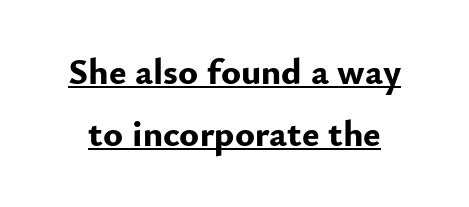
Students, observe the line beneath the letters — that is underlining. These lines keep a tight, regular rhythm from letter to letter. Does the weight exceed regular? Yes, all the way to bold. Serifs: no, the terminals of the letterforms are clean.
